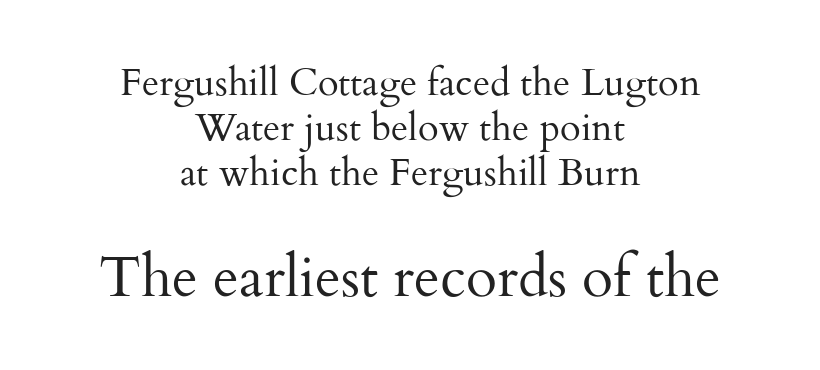
{"serif": "yes", "italic": "no", "bold": "no", "weight": "regular", "width": "normal", "stroke_contrast": "medium", "x_height": "small", "monospaced": "no", "underline": "no", "align": "center", "line_spacing_ratio": 1.18, "letter_spacing": "normal", "letter_spacing_em": 0.0, "larger_block": "second", "size_ratio": 1.5, "glyph_px": 57}
